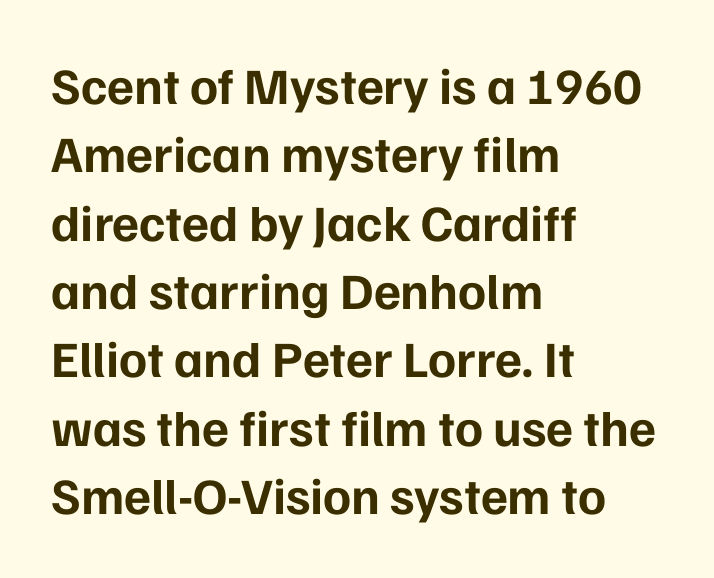
Characters follow at the spacing the type designer built in. Look at the stroke-to-counter ratio: heavy, a bold. A typesetter would call this leading conventional body-copy spacing. The space beneath each line is pristine and unruled.
